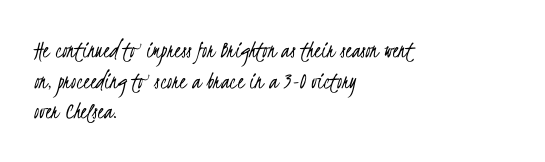
The image shows 25 px text type; set left-aligned, line spacing 1.23x, normal letter spacing, not underlined.
